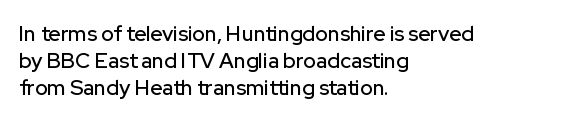
The letters stand straight up with perfectly vertical stems. Tracking here is standard; glyphs follow each other at the usual distance. Whoever set this chose a conventional vertical rhythm. The paragraph has a hard left edge and a soft right edge. Has an underline been added? It has not.
